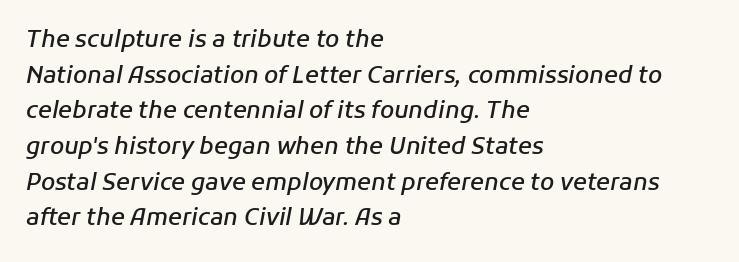
The image shows 23 px text type, italic (leaning right); set left-aligned, normal line spacing (1.55x), normal letter spacing, not underlined.
